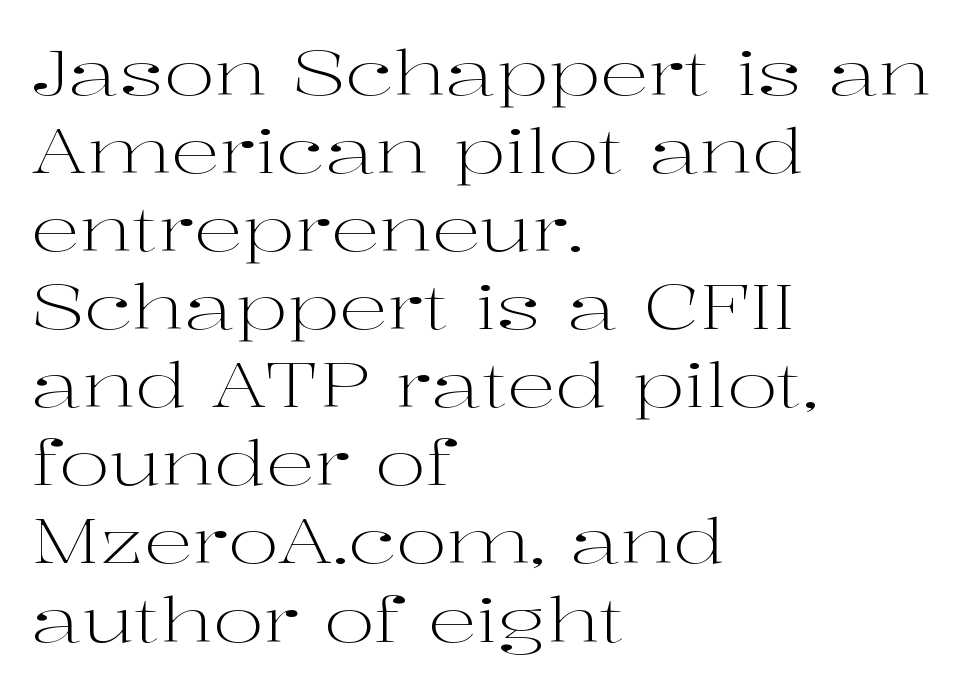
{"serif": "yes", "italic": "no", "bold": "no", "weight": "light", "width": "wide", "stroke_contrast": "high", "x_height": "medium", "monospaced": "no", "underline": "no", "align": "left", "line_spacing": "normal", "line_spacing_ratio": 1.28, "letter_spacing": "normal", "letter_spacing_em": 0.0, "glyph_px": 61}
